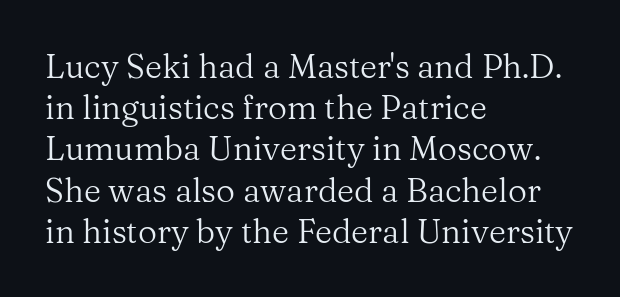
The lines in this sample share a left origin and differ only in where they stop. Type style note: has serifs. A typesetter would call this leading conventional body-copy spacing. The passage shown has conventional tracking throughout. Underline: absent. This sample has the flowing, uneven cadence of proportional lettering.
